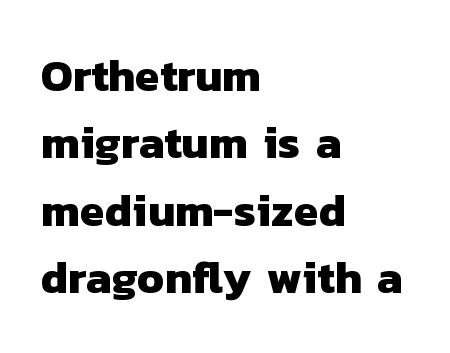
{"serif": "no", "bold": "yes", "weight": "heavy", "width": "normal", "stroke_contrast": "low", "x_height": "medium", "monospaced": "no", "underline": "no", "align": "left", "line_spacing": "normal", "line_spacing_ratio": 1.5, "letter_spacing": "normal", "letter_spacing_em": 0.0, "glyph_px": 45}
